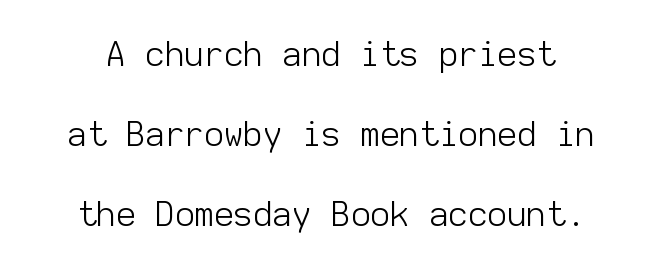
The gap between lines stays unmarked. The gaps between neighbouring characters are ordinary and unremarkable. Leftover space on each line is divided equally before and after the words. Font category for this specimen: sans-serif. A light-to-regular cut is what we see here.
